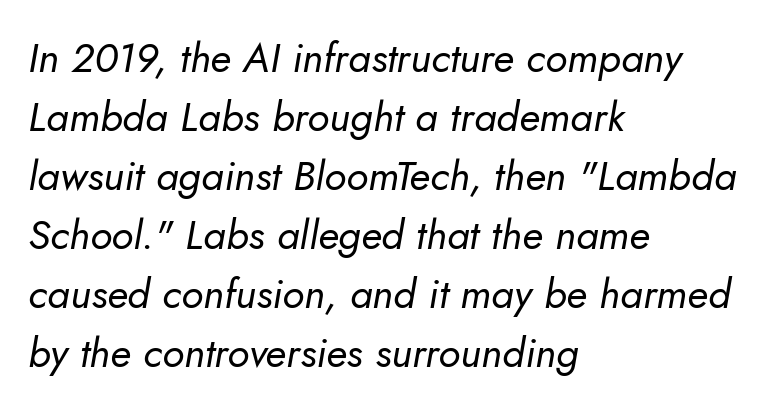
{"italic": "yes", "lean": "right", "slant_degrees": 10, "bold": "no", "weight": "regular", "width": "normal", "stroke_contrast": "low", "x_height": "small", "monospaced": "no", "underline": "no", "align": "left", "line_spacing": "normal", "line_spacing_ratio": 1.44, "letter_spacing": "normal", "letter_spacing_em": 0.0, "glyph_px": 41}
